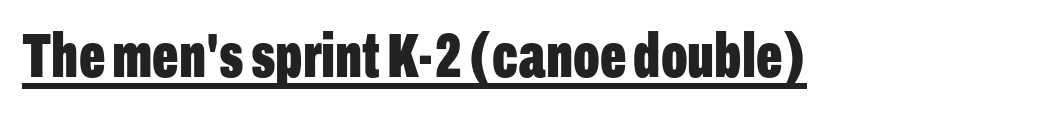
Q: Is the text bold? A: Yes.
Q: Is the text italic (slanted)? A: No, it is upright.
Q: Is the typeface a serif or a sans-serif typeface? A: Sans-serif.
Q: Is the text underlined? A: Yes.
Q: Is the spacing between letters normal or unusually wide? A: Normal.
Q: Width (condensed, normal, or wide)? A: Condensed.
Q: Stroke contrast? A: Low.
Q: x-height? A: Medium.
Q: Monospaced? A: No.
